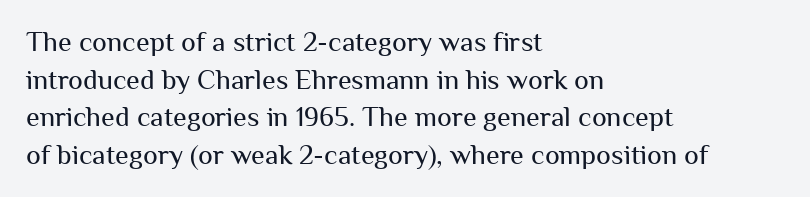
Q: Is the text bold? A: No.
Q: Is the text italic (slanted)? A: No, it is upright.
Q: Is the typeface a serif or a sans-serif typeface? A: Sans-serif.
Q: Is the text underlined? A: No.
Q: How is the paragraph aligned? A: Left-aligned.
Q: Is the spacing between letters normal or unusually wide? A: Normal.
Q: Is the spacing between lines tight, normal or loose? A: Normal.
Q: Width (condensed, normal, or wide)? A: Normal.
Q: Stroke contrast? A: Medium.
Q: x-height? A: Medium.
Q: Monospaced? A: No.
